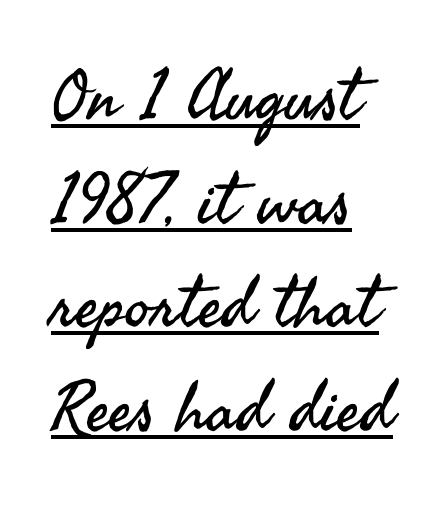
{"serif": "no", "bold": "no", "weight": "regular", "width": "normal", "stroke_contrast": "medium", "x_height": "small", "monospaced": "no", "underline": "yes", "align": "left", "line_spacing": "normal", "line_spacing_ratio": 1.48, "letter_spacing": "normal", "letter_spacing_em": 0.0, "glyph_px": 70}
